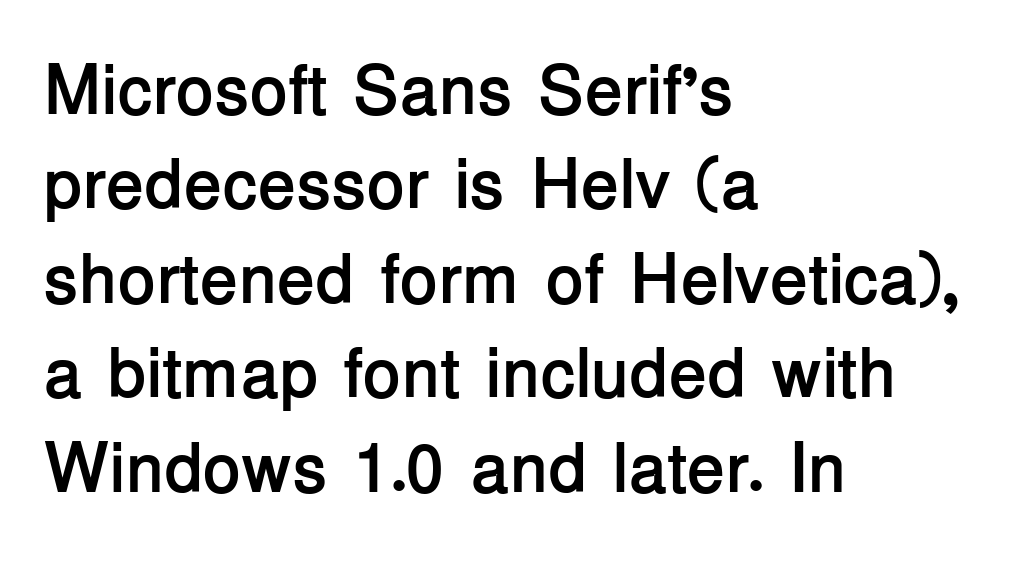
Q: Is the text bold? A: Yes.
Q: Is the text italic (slanted)? A: No, it is upright.
Q: Is the typeface a serif or a sans-serif typeface? A: Sans-serif.
Q: Is the text underlined? A: No.
Q: How is the paragraph aligned? A: Left-aligned.
Q: Is the spacing between letters normal or unusually wide? A: Normal.
Q: Is the spacing between lines tight, normal or loose? A: Normal.
Q: Width (condensed, normal, or wide)? A: Normal.
Q: Stroke contrast? A: Low.
Q: x-height? A: Medium.
Q: Monospaced? A: No.
